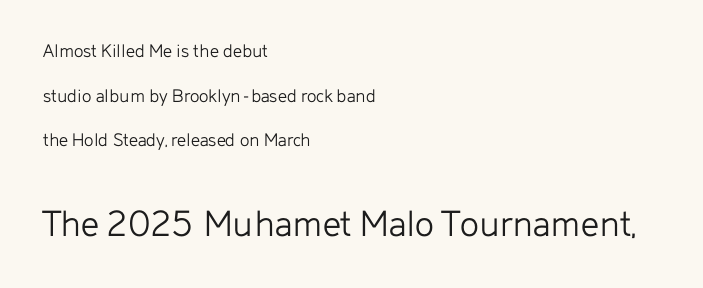
The image shows 40 px light sans-serif type, upright; set left-aligned, loose line spacing (2.23x), normal letter spacing, not underlined; the second (bottom) block is 2.0x larger; low stroke contrast and a medium x-height.
